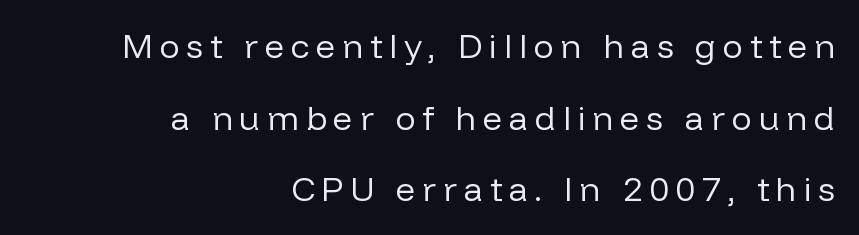
{"serif": "no", "italic": "no", "bold": "no", "weight": "regular", "width": "normal", "stroke_contrast": "low", "x_height": "medium", "monospaced": "no", "underline": "no", "align": "right", "line_spacing": "loose", "line_spacing_ratio": 2.11, "letter_spacing": "wide", "letter_spacing_em": 0.2, "glyph_px": 34}
